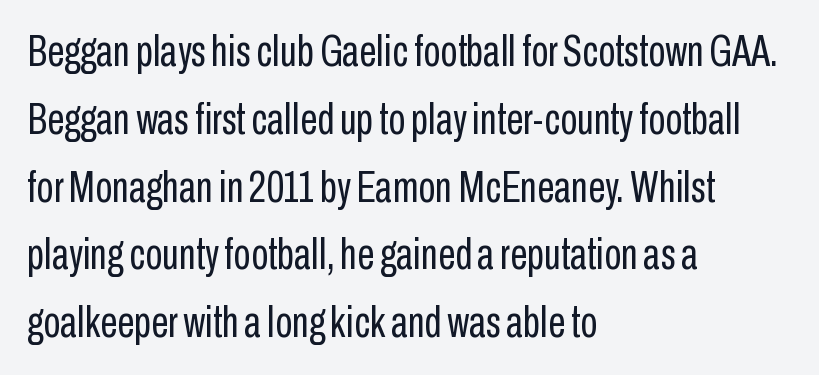
{"serif": "no", "italic": "no", "bold": "no", "weight": "regular", "width": "condensed", "stroke_contrast": "low", "x_height": "medium", "monospaced": "no", "underline": "no", "align": "left", "line_spacing": "normal", "line_spacing_ratio": 1.54, "letter_spacing": "normal", "letter_spacing_em": 0.0, "glyph_px": 44}
